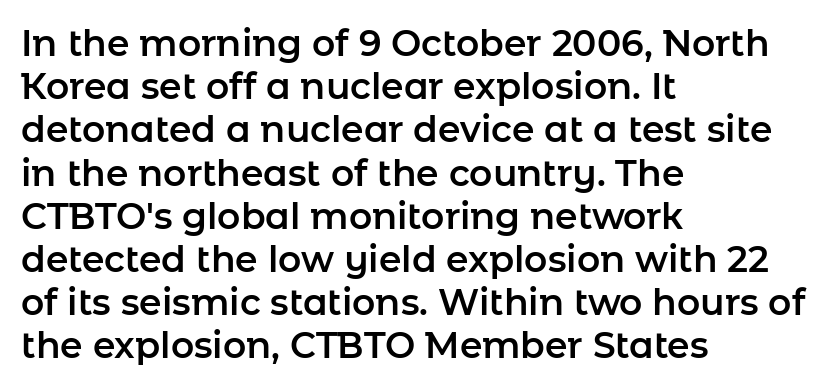
Q: Is the text italic (slanted)? A: No, it is upright.
Q: Is the typeface a serif or a sans-serif typeface? A: Sans-serif.
Q: Is the text underlined? A: No.
Q: How is the paragraph aligned? A: Left-aligned.
Q: Is the spacing between letters normal or unusually wide? A: Normal.
Q: Width (condensed, normal, or wide)? A: Normal.
Q: Stroke contrast? A: Low.
Q: x-height? A: Medium.
Q: Monospaced? A: No.
